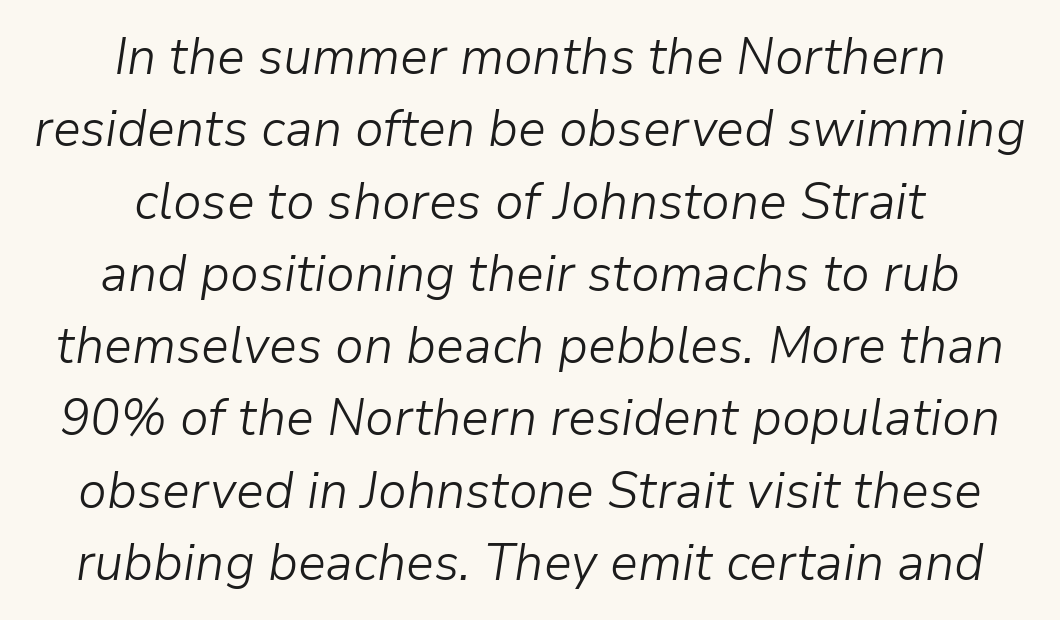
{"italic": "yes", "lean": "right", "slant_degrees": 9, "bold": "no", "weight": "light", "width": "normal", "stroke_contrast": "low", "x_height": "medium", "monospaced": "no", "underline": "no", "align": "center", "line_spacing": "normal", "line_spacing_ratio": 1.39, "letter_spacing": "normal", "letter_spacing_em": 0.0, "glyph_px": 52}
